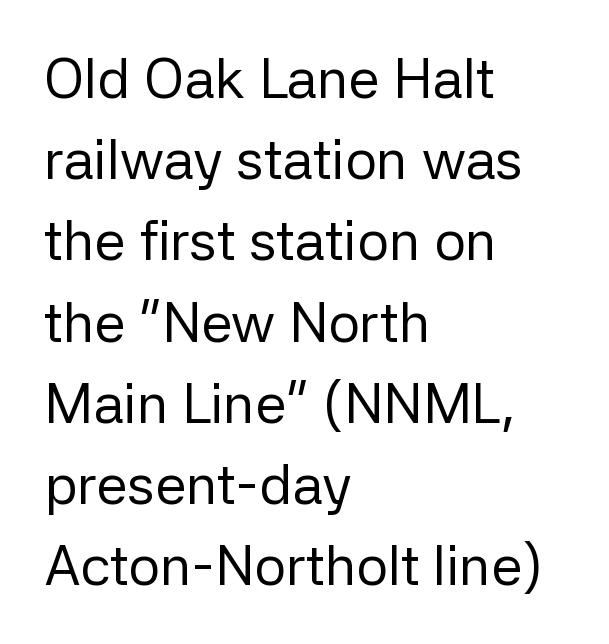
Q: Is the text bold? A: No.
Q: Is the text italic (slanted)? A: No, it is upright.
Q: Is the typeface a serif or a sans-serif typeface? A: Sans-serif.
Q: Is the text underlined? A: No.
Q: How is the paragraph aligned? A: Left-aligned.
Q: Is the spacing between letters normal or unusually wide? A: Normal.
Q: Is the spacing between lines tight, normal or loose? A: Normal.
Q: Width (condensed, normal, or wide)? A: Normal.
Q: Stroke contrast? A: Low.
Q: x-height? A: Medium.
Q: Monospaced? A: No.
